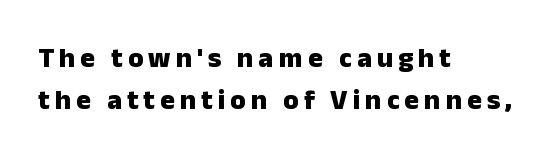
The image shows 28 px heavy sans-serif type, upright; set left-aligned, normal line spacing (1.49x), not underlined; low stroke contrast and a medium x-height.
